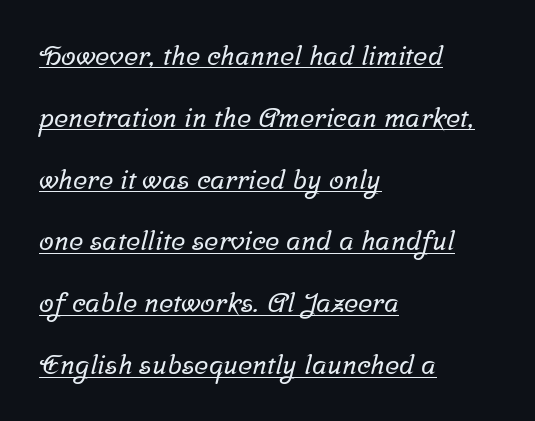
The image shows 27 px text type; set left-aligned, loose line spacing (2.29x), normal letter spacing, underlined.
